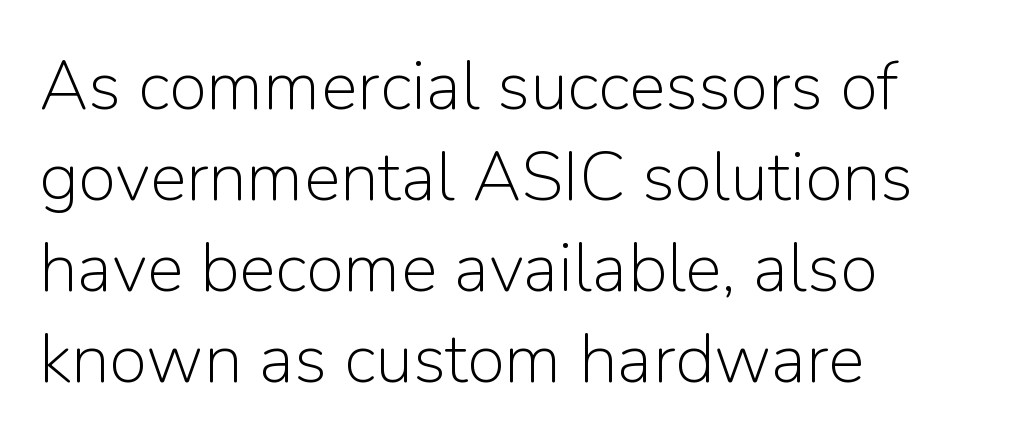
Stroke terminals: plain, sans-serif. Decoration check: the copy has no underline. The rendering uses natural spacing where letterforms have individual widths. Posture: straight, roman, zero tilt.
